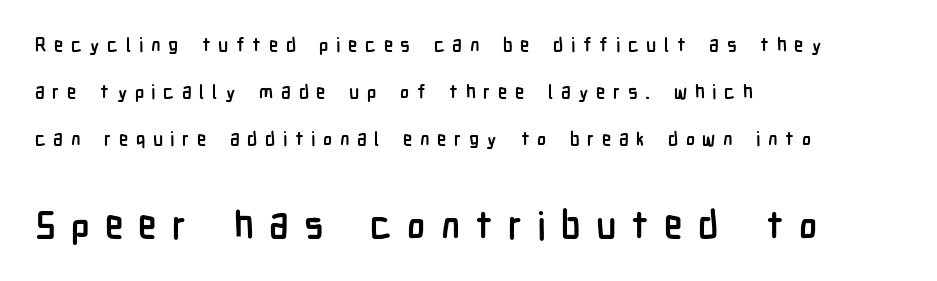
Is this a sans? Yes — the strokes have no serifs. A typesetter would call this leading open, well beyond the default. These two chunks differ in scale, with the bottom chunk taking the larger measure. The sample has been set heavy, in full bold. Inter-character spacing is expanded well beyond the font's built-in metrics. This rendering uses left alignment, leaving the right contour irregular.
